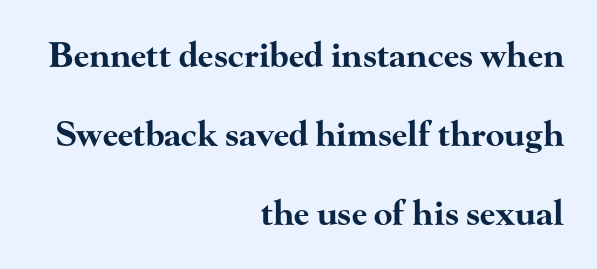
{"serif": "yes", "italic": "no", "bold": "yes", "weight": "bold", "width": "wide", "stroke_contrast": "high", "x_height": "small", "monospaced": "no", "underline": "no", "align": "right", "line_spacing": "loose", "line_spacing_ratio": 2.33, "letter_spacing": "normal", "letter_spacing_em": 0.0, "glyph_px": 34}
